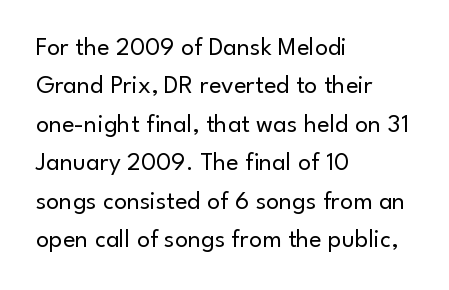
The image shows 26 px text type, upright; set left-aligned, normal line spacing (1.48x), normal letter spacing, not underlined.
